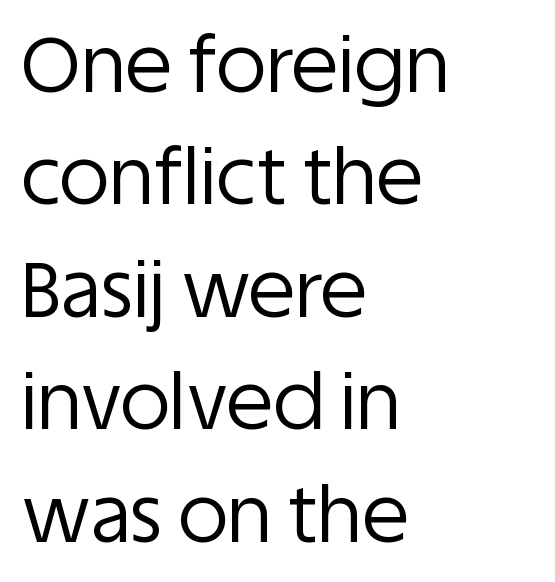
The image shows 77 px regular-weight sans-serif type, upright; set left-aligned, normal line spacing (1.46x), normal letter spacing, not underlined; low stroke contrast and a large x-height.
